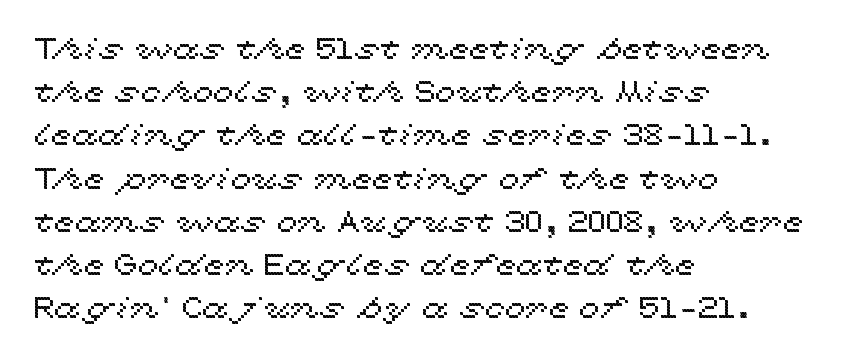
{"width": "wide", "x_height": "medium", "monospaced": "no", "underline": "no", "align": "left", "line_spacing": "normal", "line_spacing_ratio": 1.44, "letter_spacing": "normal", "letter_spacing_em": 0.0, "glyph_px": 30}
